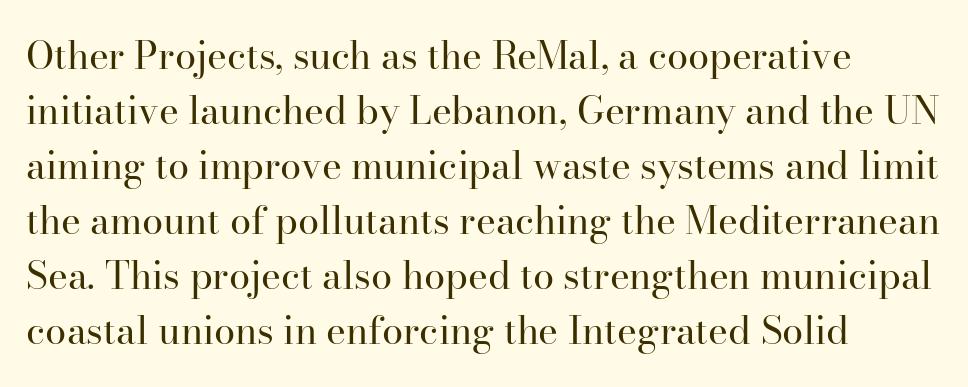
Ordinary non-slanted type is in use. Evenly set lines give the paragraph a standard silhouette. Varying glyph widths throughout — classic text-font behaviour. The gaps between neighbouring characters are ordinary and unremarkable.
